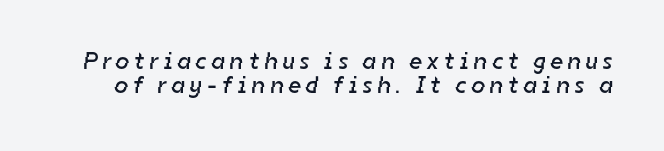
Compared with a typical body face, this is equally light or lighter still. Plain, unruled lines of type. The face used here is rendered with a markedly widened letterfit. Rows of type sit shoulder to shoulder in the vertical direction.
